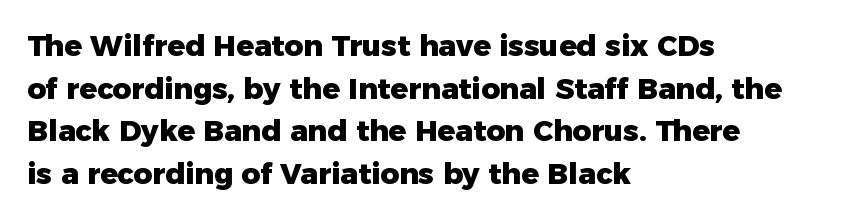
{"serif": "no", "italic": "no", "bold": "yes", "weight": "heavy", "width": "normal", "stroke_contrast": "low", "x_height": "medium", "monospaced": "no", "underline": "no", "align": "left", "line_spacing": "normal", "line_spacing_ratio": 1.47, "letter_spacing": "normal", "letter_spacing_em": 0.0, "glyph_px": 29}
